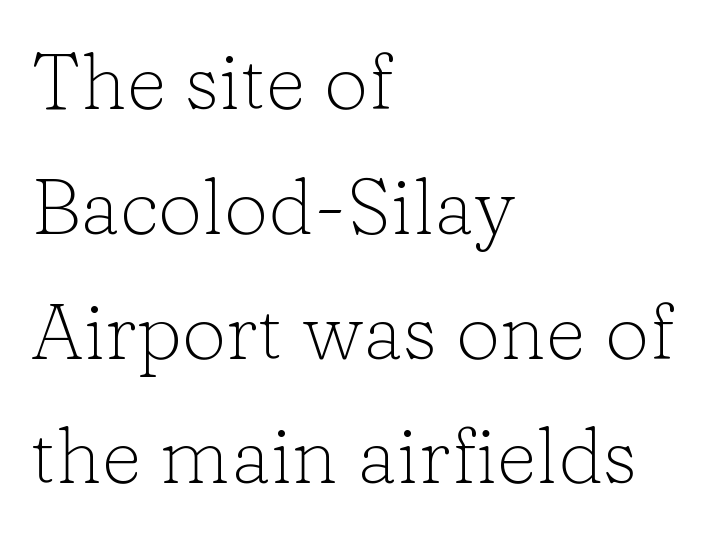
{"serif": "yes", "italic": "no", "bold": "no", "weight": "light", "width": "normal", "stroke_contrast": "low", "x_height": "medium", "monospaced": "no", "underline": "no", "align": "left", "line_spacing": "normal", "line_spacing_ratio": 1.58, "letter_spacing": "normal", "letter_spacing_em": 0.0, "glyph_px": 79}
